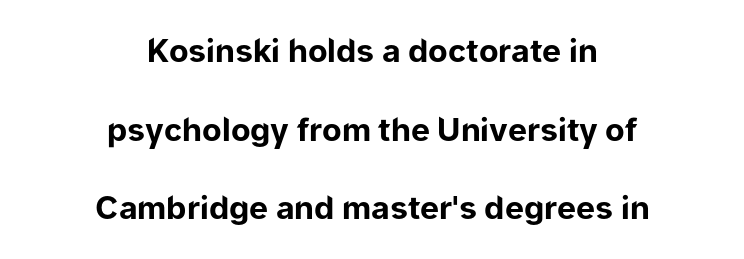
The image shows 32 px bold sans-serif type, upright; set centered, loose line spacing (2.46x), normal letter spacing, not underlined; low stroke contrast and a medium x-height.
